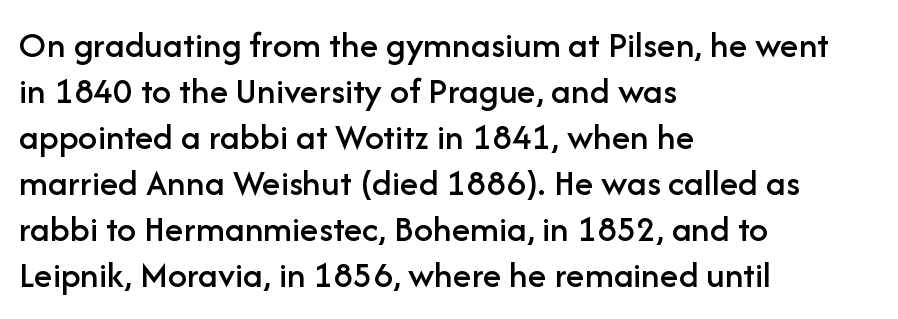
{"serif": "no", "italic": "no", "width": "normal", "stroke_contrast": "low", "x_height": "medium", "monospaced": "no", "underline": "no", "align": "left", "line_spacing_ratio": 1.21, "letter_spacing": "normal", "letter_spacing_em": 0.0, "glyph_px": 38}
